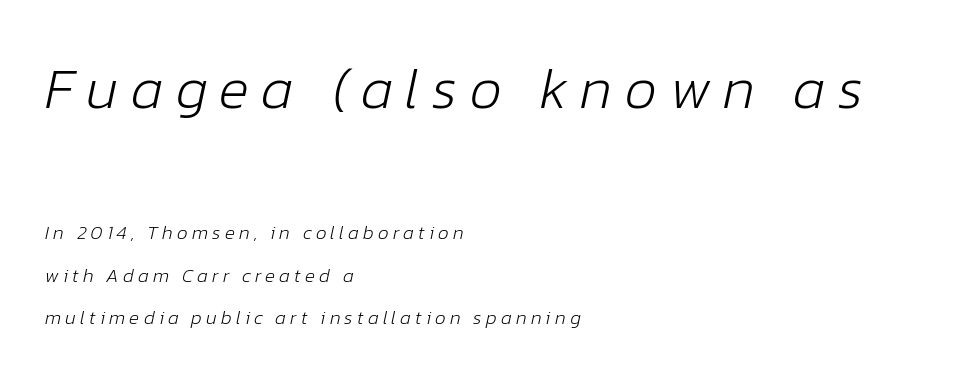
The image shows 57 px light type, italic (leaning right); set left-aligned, loose line spacing (2.24x), unusually wide letter spacing (+0.22 em), not underlined; the first (top) block is 3.0x larger; low stroke contrast and a medium x-height.
